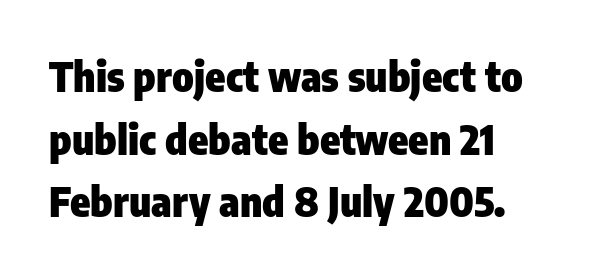
Q: Is the text bold? A: Yes.
Q: Is the text italic (slanted)? A: No, it is upright.
Q: Is the typeface a serif or a sans-serif typeface? A: Sans-serif.
Q: Is the text underlined? A: No.
Q: How is the paragraph aligned? A: Left-aligned.
Q: Is the spacing between letters normal or unusually wide? A: Normal.
Q: Is the spacing between lines tight, normal or loose? A: Normal.
Q: Width (condensed, normal, or wide)? A: Condensed.
Q: Stroke contrast? A: Low.
Q: x-height? A: Medium.
Q: Monospaced? A: No.
